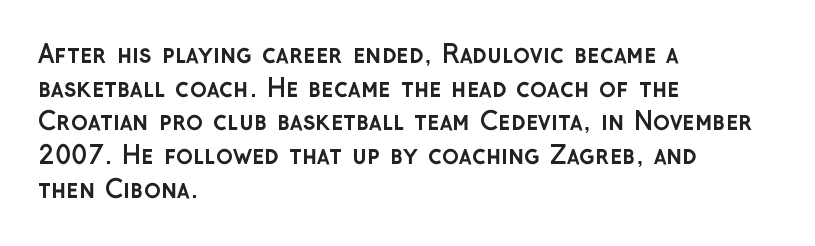
Students, note that the glyphs here touch the page at normal intervals. Chunky letters — that's bold for sure. Descenders are the only things crossing below the line. Notice how the passage keeps a crisp vertical edge on the left only.
